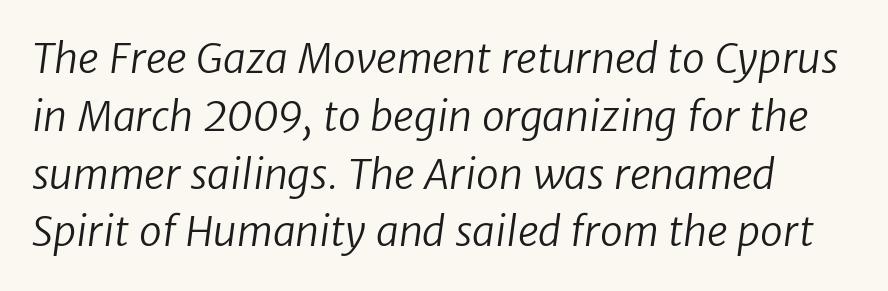
Nothing sits at the stroke ends, so this counts as sans-serif. Note the varied advance widths — an 'i' is clearly narrower than an 'm'. Each word holds together tightly as a unit, with standard inter-letter gaps. Vertical spacing — default. Ink coverage per letter is moderate at most.
